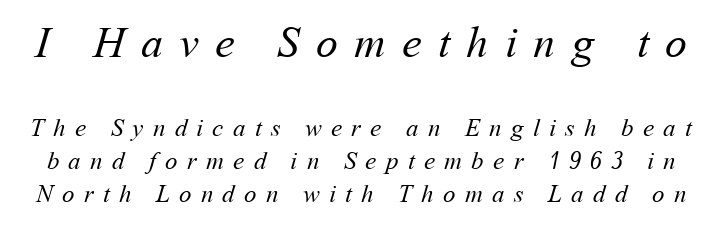
The image shows 44 px regular-weight type; set normal line spacing (1.33x), unusually wide letter spacing (+0.37 em), not underlined; the first (top) block is 1.76x larger; medium stroke contrast and a medium x-height.
